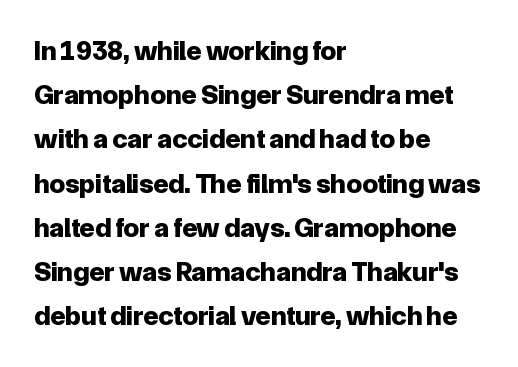
{"serif": "no", "italic": "no", "bold": "yes", "weight": "bold", "width": "normal", "stroke_contrast": "low", "x_height": "medium", "monospaced": "no", "underline": "no", "align": "left", "line_spacing": "normal", "line_spacing_ratio": 1.58, "letter_spacing": "normal", "letter_spacing_em": 0.0, "glyph_px": 28}
